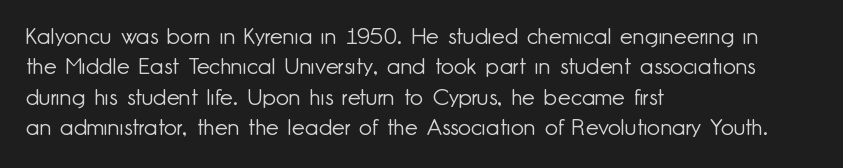
{"italic": "no", "bold": "no", "underline": "no", "align": "left", "line_spacing": "normal", "line_spacing_ratio": 1.32, "letter_spacing": "normal", "letter_spacing_em": 0.0, "glyph_px": 23}
